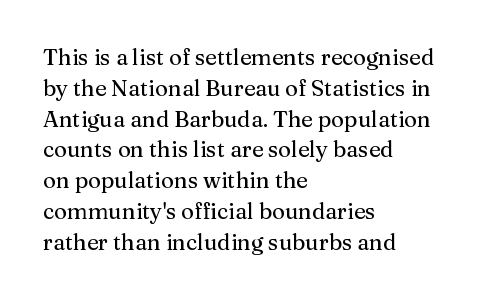
The image shows 22 px text type, upright; set left-aligned, normal line spacing (1.4x), normal letter spacing, not underlined.
